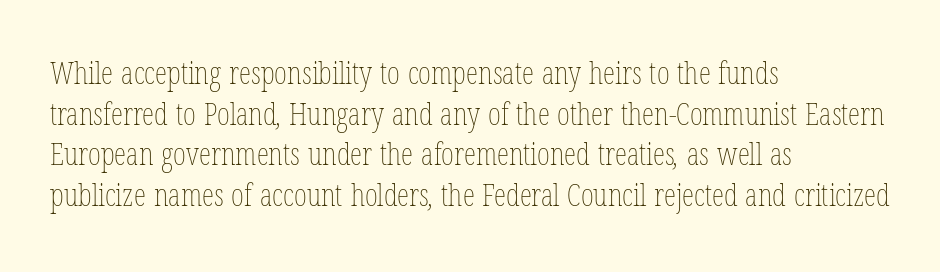
There is no visible air inserted between adjacent glyphs. Plain, unruled lines of type. Students, observe: this is what conventionally led text looks like. The typesetter chose a ragged-right arrangement here. No chunkiness to these letters — they're not bold. Here the designer chose a conventional face with non-uniform glyph widths.
